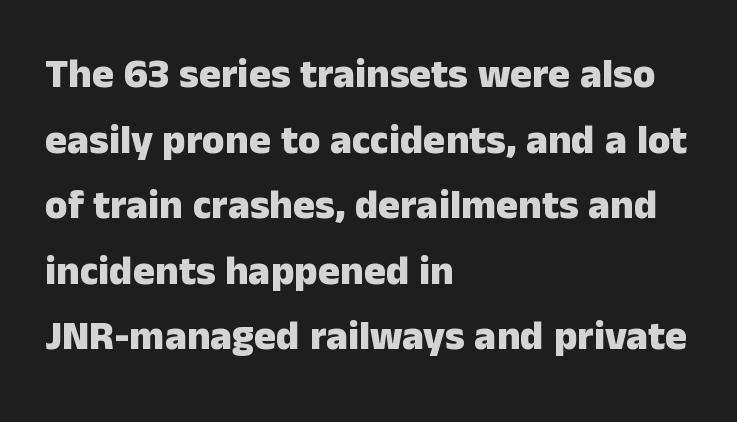
The axis of the letterforms is exactly vertical. This rendering features lettering with no underline. Heavy-handed strokes throughout: this text is bold. The rag falls on the right side of this text block. One glance says typical: line gaps are just what's usual.
